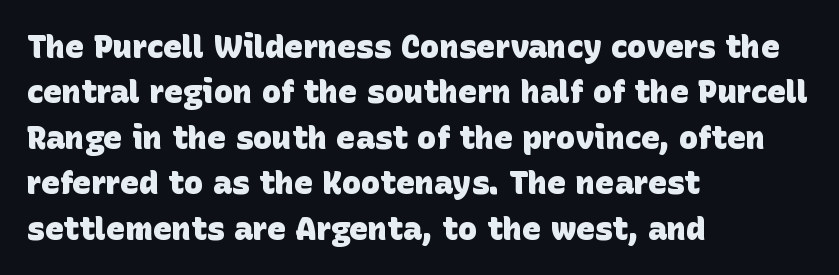
The image shows 32 px heavy sans-serif type; set left-aligned, normal line spacing (1.42x), normal letter spacing, not underlined; low stroke contrast and a large x-height.
